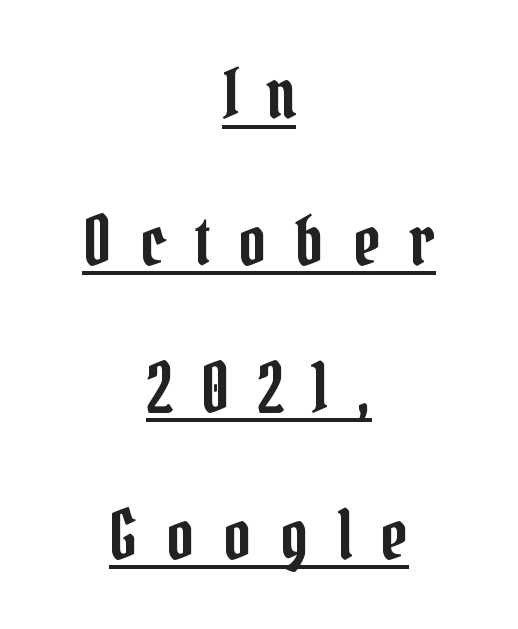
The image shows 68 px condensed serif type, upright; set centered, loose line spacing (2.16x), unusually wide letter spacing (+0.41 em), underlined; low stroke contrast and a medium x-height.
